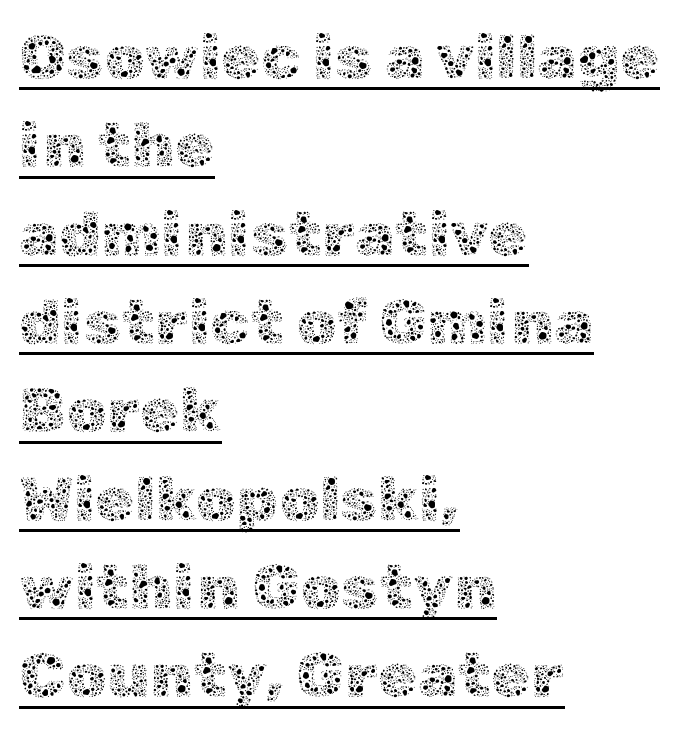
Q: Is the text bold? A: No.
Q: Is the text italic (slanted)? A: No, it is upright.
Q: Is the text underlined? A: Yes.
Q: How is the paragraph aligned? A: Left-aligned.
Q: Is the spacing between letters normal or unusually wide? A: Normal.
Q: Is the spacing between lines tight, normal or loose? A: Normal.
Q: Width (condensed, normal, or wide)? A: Normal.
Q: x-height? A: Medium.
Q: Monospaced? A: No.
